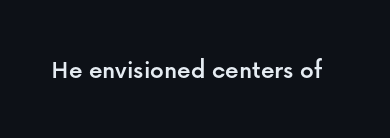
This rendering leaves character spacing at its baseline value. Has an underline been added? It has not. No italicization has been applied; the sample stays upright.
